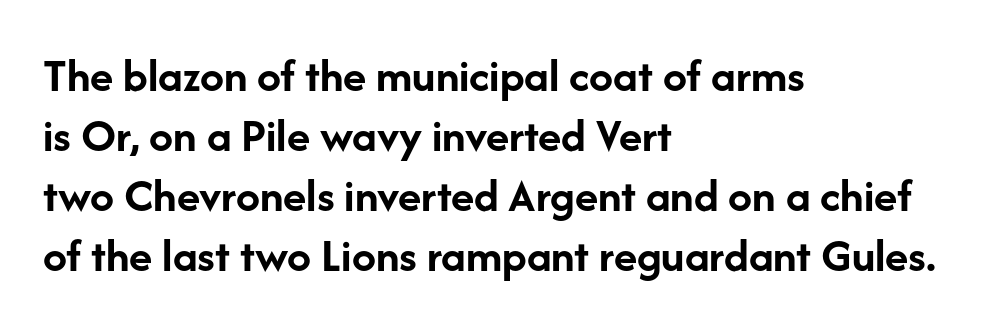
Q: Is the text bold? A: Yes.
Q: Is the text italic (slanted)? A: No, it is upright.
Q: Is the typeface a serif or a sans-serif typeface? A: Sans-serif.
Q: Is the text underlined? A: No.
Q: How is the paragraph aligned? A: Left-aligned.
Q: Is the spacing between letters normal or unusually wide? A: Normal.
Q: Is the spacing between lines tight, normal or loose? A: Normal.
Q: Width (condensed, normal, or wide)? A: Normal.
Q: Stroke contrast? A: Low.
Q: x-height? A: Medium.
Q: Monospaced? A: No.
